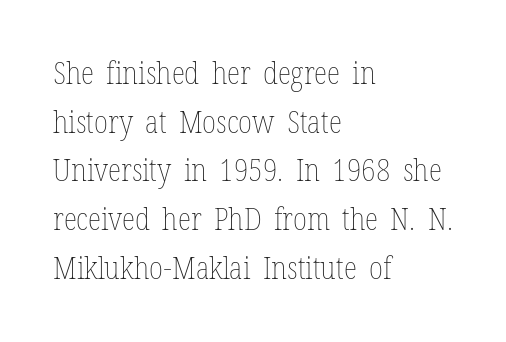
Plain, unruled lines of type. The type sits square on the baseline with zero lean. Each word holds together tightly as a unit, with standard inter-letter gaps. The rendering uses a moderate line-height, typical for paragraphs.
